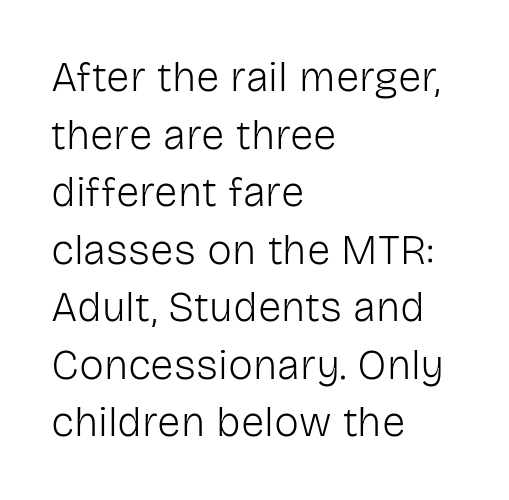
There is no visible air inserted between adjacent glyphs. A normal amount of white space separates one row of letters from the next. Descenders hang freely into open space. The face used here is proportionally spaced, like ordinary book or web type.
